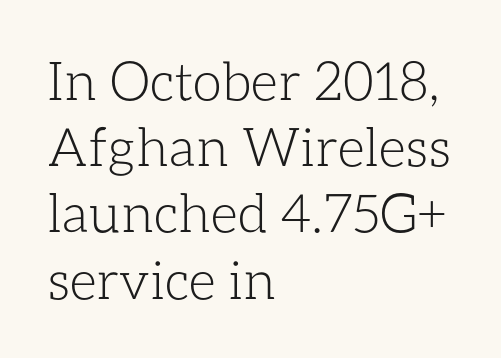
The font's upright variant was chosen for this text. One glance says typical: line gaps are just what's usual. Stems and bowls with no extra thickness — not bold. The specimen omits any rule beneath the text block's lines. Honestly, the letter spacing is just normal — you wouldn't notice it.
